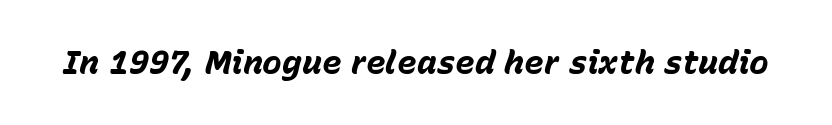
Q: Is the text bold? A: Yes.
Q: Is the text italic (slanted)? A: Yes, it leans right by about 15 degrees.
Q: Is the text underlined? A: No.
Q: Is the spacing between letters normal or unusually wide? A: Normal.
Q: Width (condensed, normal, or wide)? A: Normal.
Q: Stroke contrast? A: Low.
Q: x-height? A: Medium.
Q: Monospaced? A: No.
